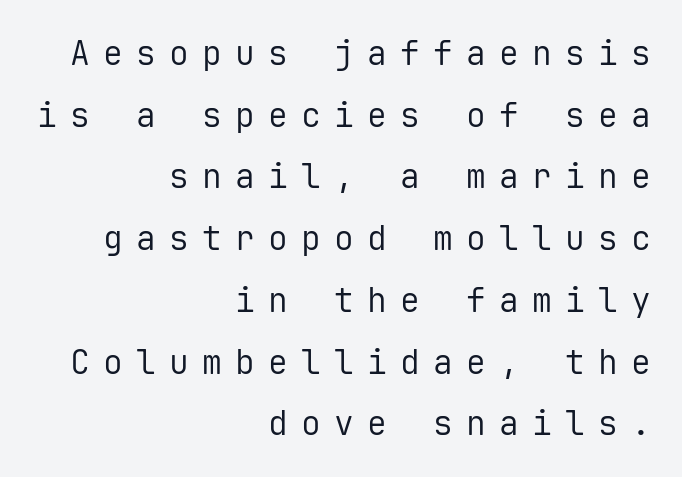
In terms of letterspacing, this is a distinctly airy, spread setting. Italic: no, the glyphs are upright roman. Nothing sits at the stroke ends, so this counts as sans-serif. You could count columns in this text — the font is strictly monospaced.
